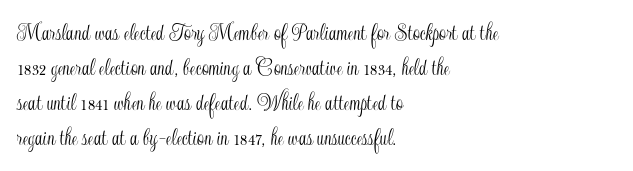
The image shows 25 px text type; set left-aligned, normal line spacing (1.4x), normal letter spacing, not underlined.
